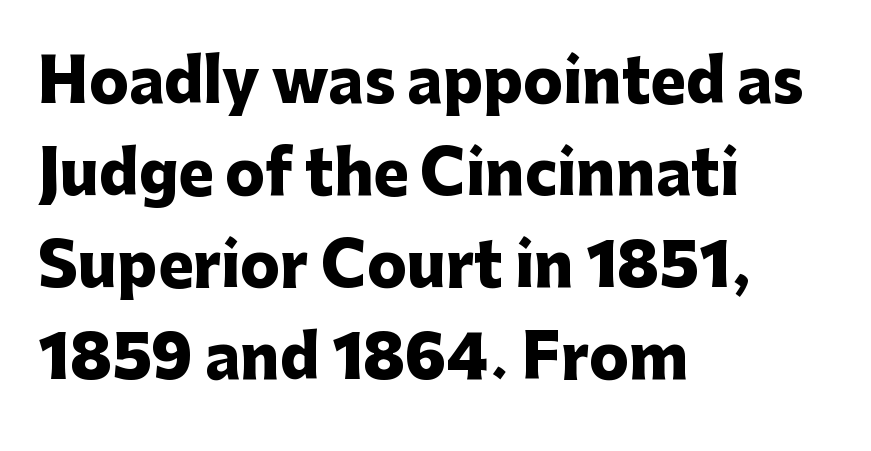
{"serif": "no", "italic": "no", "bold": "yes", "weight": "heavy", "width": "normal", "stroke_contrast": "low", "x_height": "medium", "monospaced": "no", "underline": "no", "align": "left", "line_spacing": "normal", "line_spacing_ratio": 1.56, "letter_spacing": "normal", "letter_spacing_em": 0.0, "glyph_px": 59}
